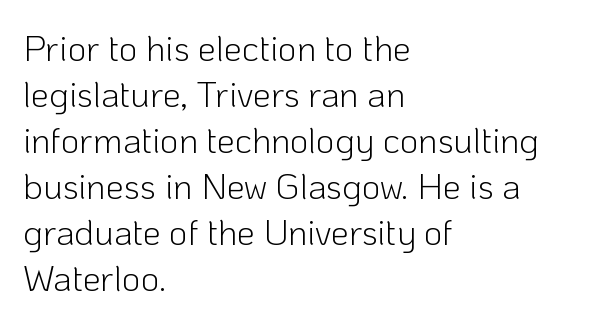
Q: Is the text bold? A: No.
Q: Is the text italic (slanted)? A: No, it is upright.
Q: Is the typeface a serif or a sans-serif typeface? A: Sans-serif.
Q: Is the text underlined? A: No.
Q: How is the paragraph aligned? A: Left-aligned.
Q: Is the spacing between letters normal or unusually wide? A: Normal.
Q: Is the spacing between lines tight, normal or loose? A: Normal.
Q: Width (condensed, normal, or wide)? A: Normal.
Q: Stroke contrast? A: Low.
Q: x-height? A: Medium.
Q: Monospaced? A: No.
